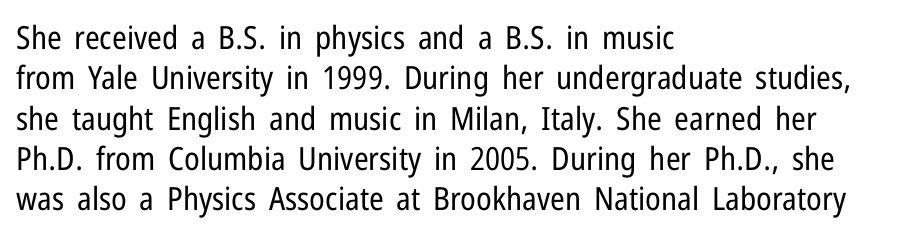
Q: Is the text bold? A: No.
Q: Is the text italic (slanted)? A: No, it is upright.
Q: Is the typeface a serif or a sans-serif typeface? A: Sans-serif.
Q: Is the text underlined? A: No.
Q: How is the paragraph aligned? A: Left-aligned.
Q: Is the spacing between letters normal or unusually wide? A: Normal.
Q: Is the spacing between lines tight, normal or loose? A: Normal.
Q: Width (condensed, normal, or wide)? A: Condensed.
Q: Stroke contrast? A: Low.
Q: x-height? A: Medium.
Q: Monospaced? A: No.
